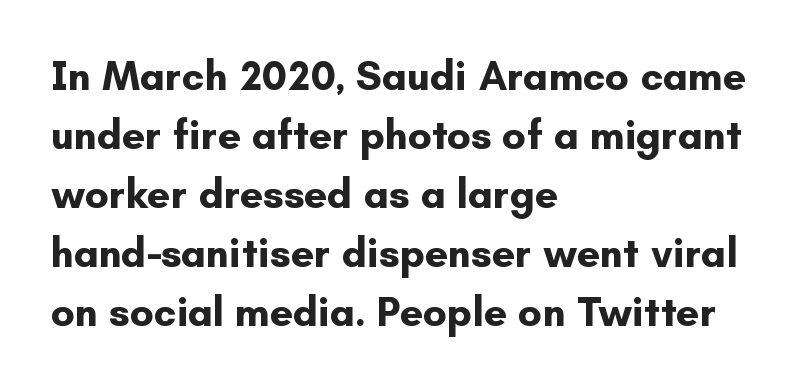
The image shows 41 px bold sans-serif type, upright; set left-aligned, normal line spacing (1.44x), normal letter spacing, not underlined; low stroke contrast and a small x-height.
